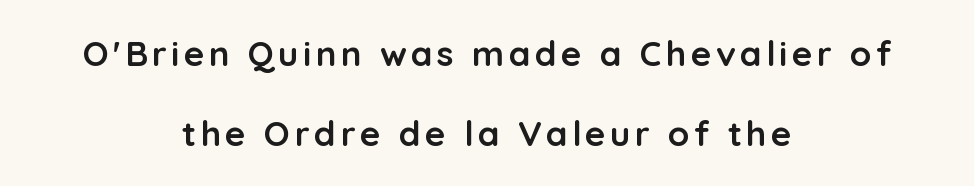
These words are printed bold, with thick strokes throughout. The typeface chosen for these lines omits serifs. Widely set lines give the paragraph a tall, airy silhouette. A typesetter would call this proportional, since set widths differ per character.
